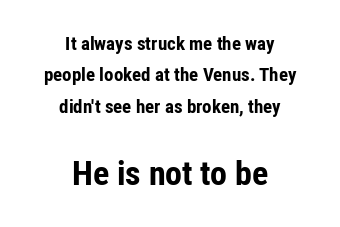
The image shows 34 px bold, condensed sans-serif type, upright; set centered, normal line spacing (1.65x), normal letter spacing, not underlined; the second (bottom) block is 1.79x larger; low stroke contrast and a medium x-height.
